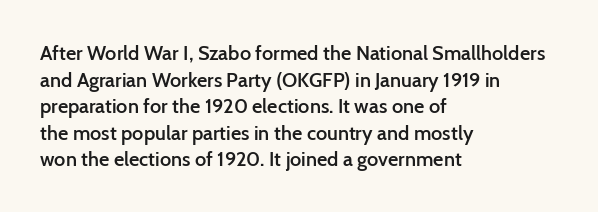
{"italic": "no", "bold": "semi", "underline": "no", "align": "left", "line_spacing": "normal", "line_spacing_ratio": 1.33, "letter_spacing": "normal", "letter_spacing_em": 0.0, "glyph_px": 20}
